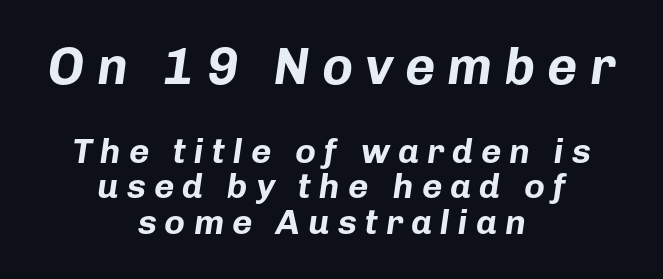
Q: Is the text bold? A: Yes.
Q: Is the text italic (slanted)? A: Yes, it leans right by about 8 degrees.
Q: Is the text underlined? A: No.
Q: How is the paragraph aligned? A: Centered.
Q: Is the spacing between letters normal or unusually wide? A: Unusually wide.
Q: Is the spacing between lines tight, normal or loose? A: Tight.
Q: Which block of text is set in a larger size, the first (top) or the second (bottom)? A: The first (top) one.
Q: Width (condensed, normal, or wide)? A: Normal.
Q: Stroke contrast? A: Low.
Q: x-height? A: Medium.
Q: Monospaced? A: No.
